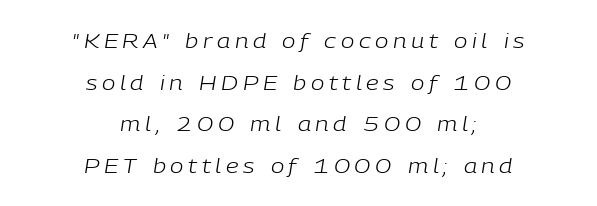
The image shows 20 px text type, italic (leaning right); set centered, loose line spacing (2.08x), unusually wide letter spacing (+0.23 em), not underlined.
